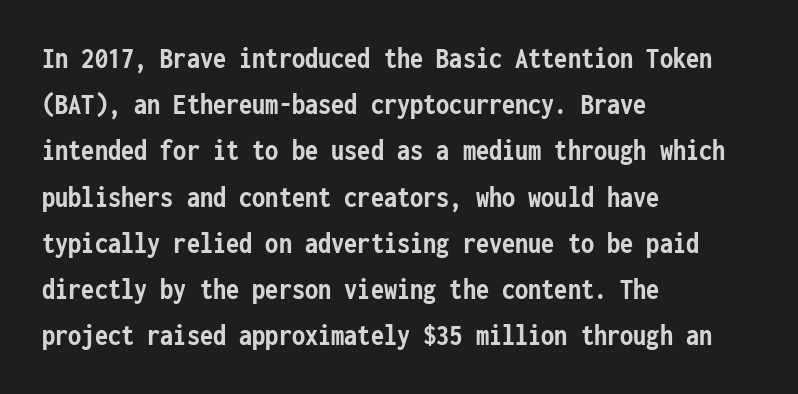
{"serif": "no", "italic": "no", "bold": "yes", "weight": "semibold", "width": "condensed", "stroke_contrast": "low", "x_height": "medium", "monospaced": "yes", "underline": "no", "align": "left", "line_spacing": "normal", "line_spacing_ratio": 1.54, "letter_spacing": "normal", "letter_spacing_em": 0.0, "glyph_px": 30}
